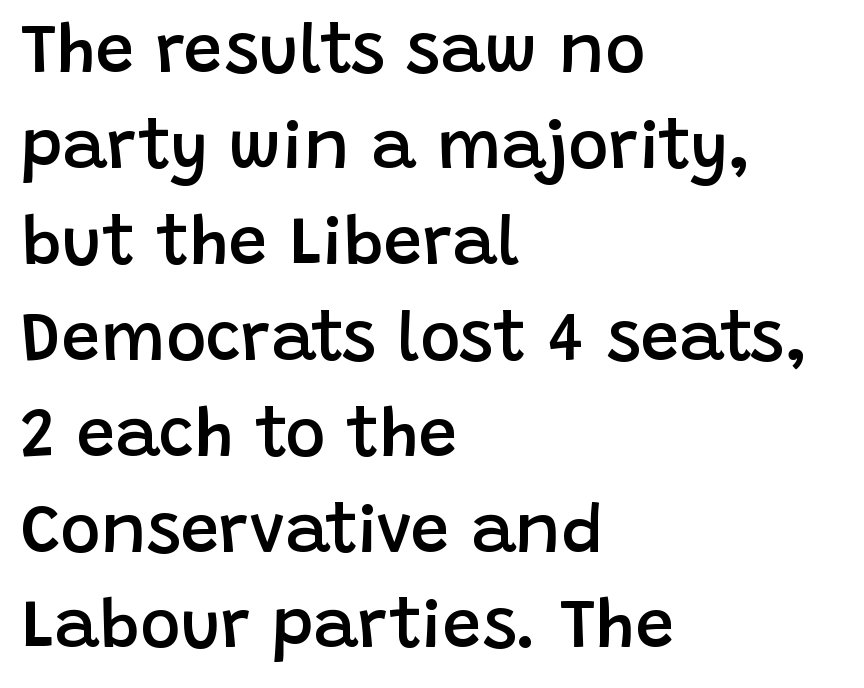
Q: Is the text bold? A: Semi-bold.
Q: Is the text italic (slanted)? A: No, it is upright.
Q: Is the typeface a serif or a sans-serif typeface? A: Sans-serif.
Q: Is the text underlined? A: No.
Q: How is the paragraph aligned? A: Left-aligned.
Q: Is the spacing between letters normal or unusually wide? A: Normal.
Q: Is the spacing between lines tight, normal or loose? A: Normal.
Q: Width (condensed, normal, or wide)? A: Normal.
Q: Stroke contrast? A: Low.
Q: x-height? A: Large.
Q: Monospaced? A: No.
